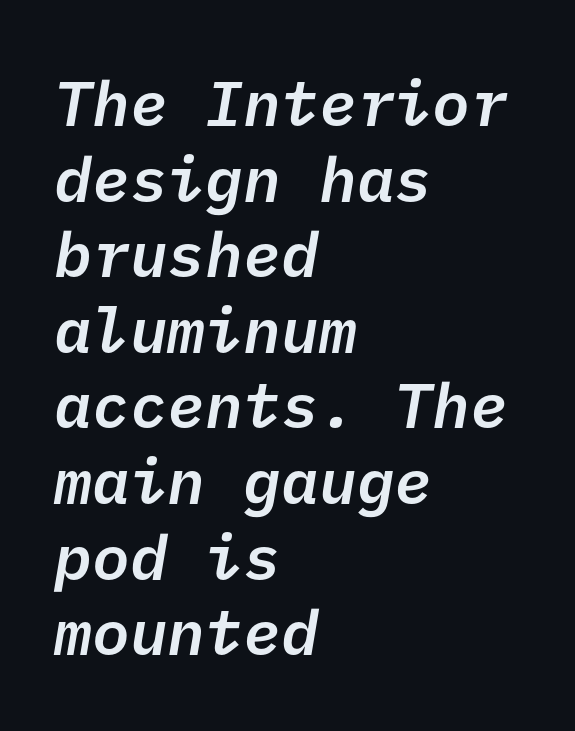
Q: Is the text bold? A: Semi-bold.
Q: Is the typeface a serif or a sans-serif typeface? A: Sans-serif.
Q: Is the text underlined? A: No.
Q: How is the paragraph aligned? A: Left-aligned.
Q: Is the spacing between letters normal or unusually wide? A: Normal.
Q: Width (condensed, normal, or wide)? A: Normal.
Q: Stroke contrast? A: Low.
Q: x-height? A: Medium.
